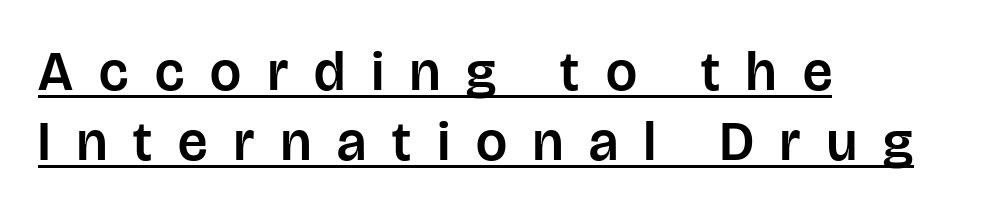
Underline: present. The letters are spread apart with noticeably loose tracking. Proportional: the letters do not fall into vertical columns. These lines are composed in type without serifs. Tall strokes in this sample are plumb rather than angled. The ragged edge is on the right, which tells us the setting is flush left.
